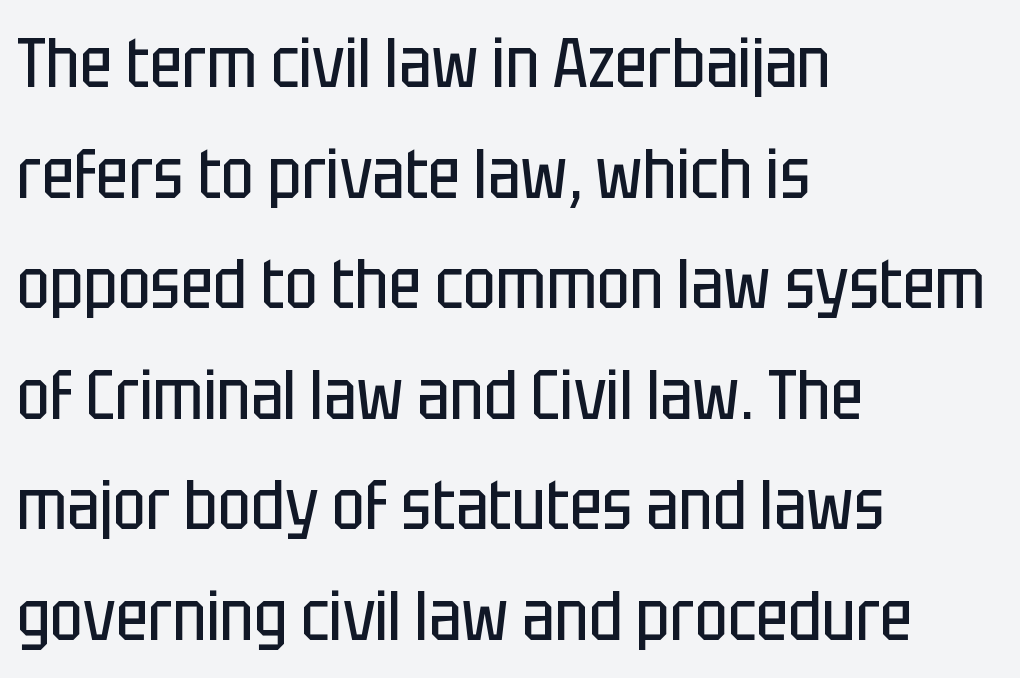
Varying glyph widths throughout — classic text-font behaviour. Rule under the text: the space is simply empty. The rendering anchors every line to the left-hand side. Vertical strokes here are truly vertical. The letters sit at their default tracking, neither squeezed nor spread.
